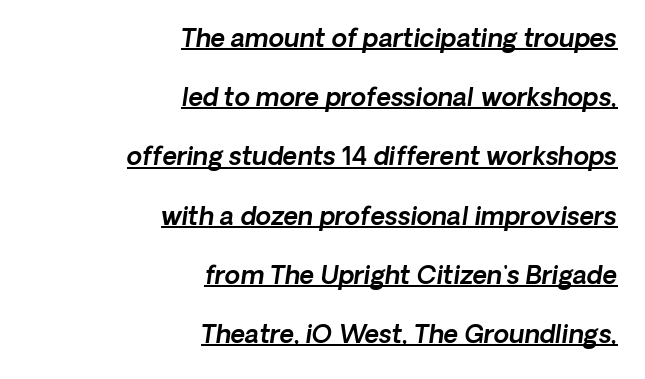
The image shows 25 px text type, italic (leaning right); set right-aligned, loose line spacing (2.37x), normal letter spacing, underlined.
